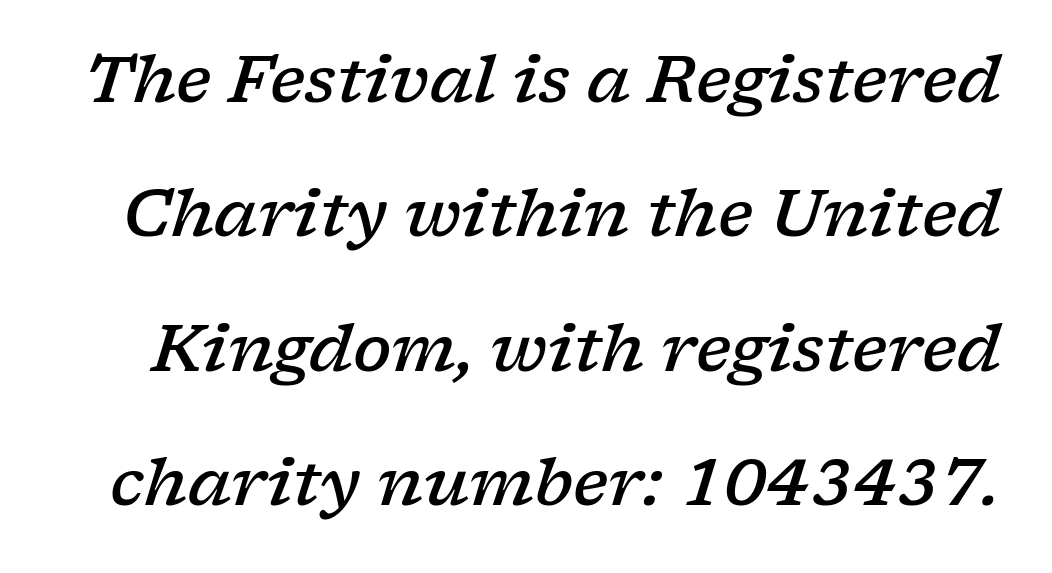
Q: Is the text bold? A: Semi-bold.
Q: Is the text italic (slanted)? A: Yes, it leans right by about 17 degrees.
Q: Is the typeface a serif or a sans-serif typeface? A: Serif.
Q: Is the text underlined? A: No.
Q: Is the spacing between letters normal or unusually wide? A: Normal.
Q: Is the spacing between lines tight, normal or loose? A: Loose.
Q: Width (condensed, normal, or wide)? A: Wide.
Q: Stroke contrast? A: Low.
Q: x-height? A: Medium.
Q: Monospaced? A: No.
